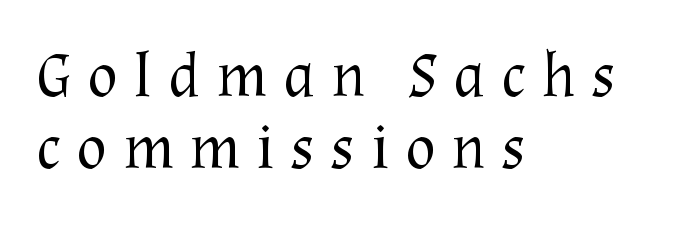
The image shows 63 px regular-weight type, upright; set left-aligned, tight line spacing (1.14x), unusually wide letter spacing (+0.25 em), not underlined; medium stroke contrast and a medium x-height.
